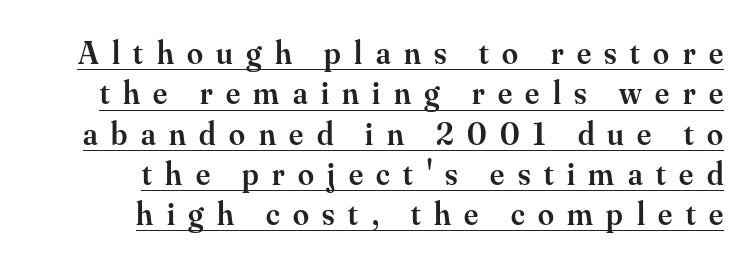
{"serif": "yes", "italic": "no", "bold": "semi", "weight": "semibold", "width": "normal", "stroke_contrast": "medium", "x_height": "small", "monospaced": "no", "underline": "yes", "align": "right", "line_spacing": "normal", "line_spacing_ratio": 1.26, "letter_spacing": "wide", "letter_spacing_em": 0.42, "glyph_px": 32}
